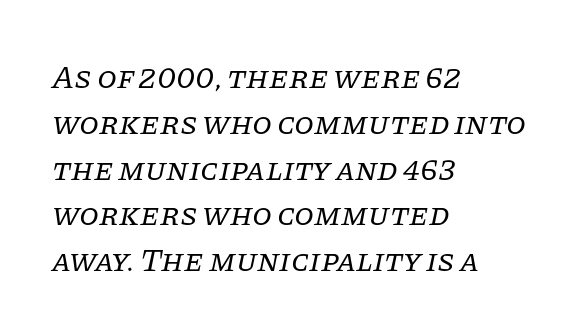
{"serif": "yes", "italic": "yes", "lean": "right", "slant_degrees": 11, "bold": "no", "weight": "regular", "width": "normal", "stroke_contrast": "low", "x_height": "large", "monospaced": "no", "underline": "no", "align": "left", "line_spacing": "normal", "line_spacing_ratio": 1.43, "letter_spacing": "normal", "letter_spacing_em": 0.0, "glyph_px": 32}
